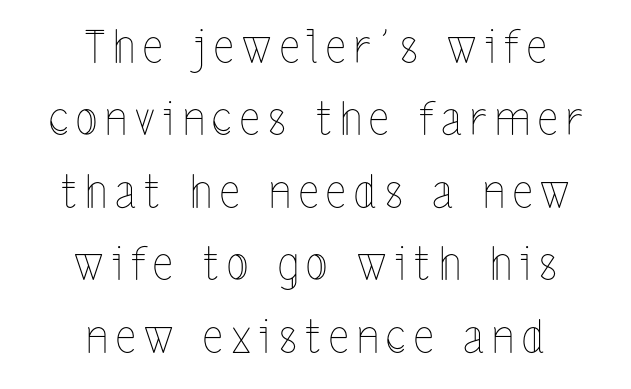
The image shows 45 px thin, condensed type, upright; set centered, normal line spacing (1.61x), not underlined; a medium x-height.
